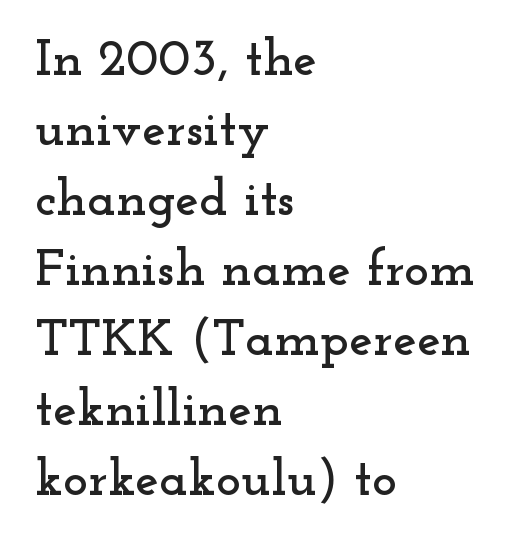
Q: Is the text italic (slanted)? A: No, it is upright.
Q: Is the typeface a serif or a sans-serif typeface? A: Serif.
Q: Is the text underlined? A: No.
Q: How is the paragraph aligned? A: Left-aligned.
Q: Is the spacing between letters normal or unusually wide? A: Normal.
Q: Is the spacing between lines tight, normal or loose? A: Normal.
Q: Width (condensed, normal, or wide)? A: Wide.
Q: Stroke contrast? A: Low.
Q: x-height? A: Small.
Q: Monospaced? A: No.
